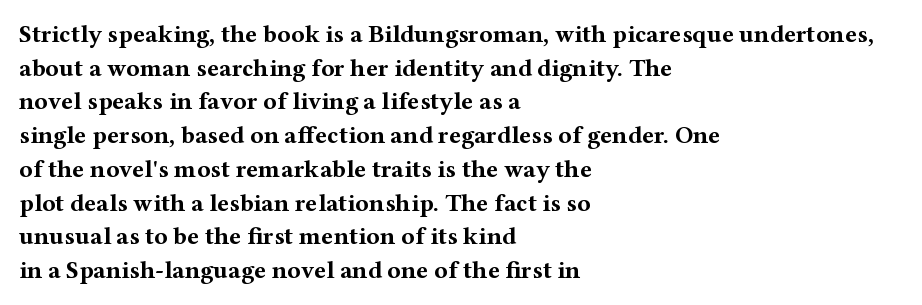
Students, note that the glyphs here touch the page at normal intervals. Chunky letters — that's bold for sure. Descenders are the only things crossing below the line. Notice how the passage keeps a crisp vertical edge on the left only.
